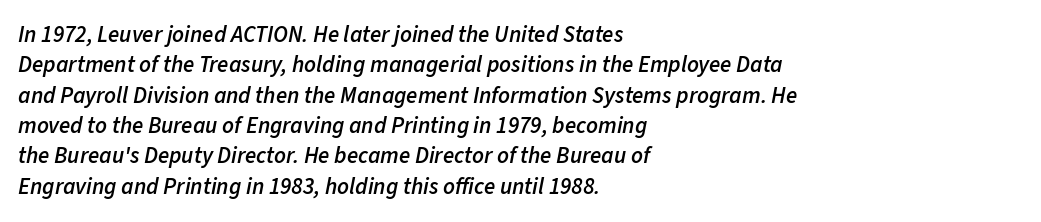
Q: Is the text bold? A: Semi-bold.
Q: Is the text italic (slanted)? A: Yes, it leans right by about 11 degrees.
Q: Is the text underlined? A: No.
Q: How is the paragraph aligned? A: Left-aligned.
Q: Is the spacing between letters normal or unusually wide? A: Normal.
Q: Is the spacing between lines tight, normal or loose? A: Normal.
